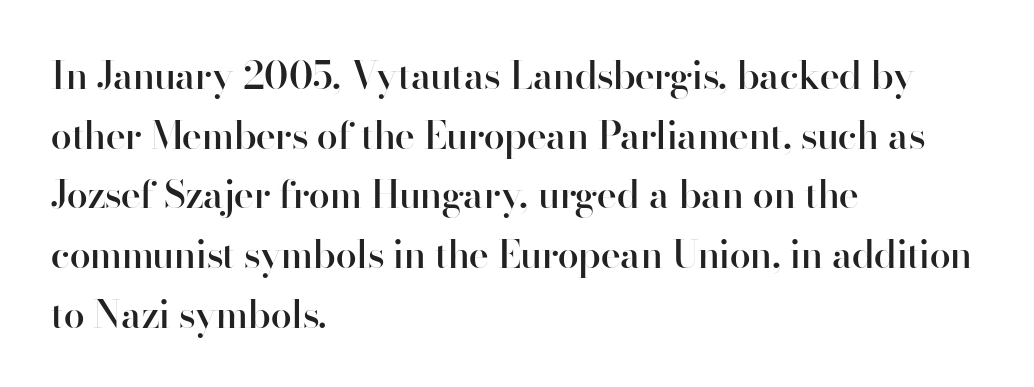
{"serif": "no", "italic": "no", "bold": "semi", "weight": "semibold", "width": "normal", "stroke_contrast": "high", "x_height": "small", "monospaced": "no", "underline": "no", "align": "left", "line_spacing": "normal", "line_spacing_ratio": 1.57, "letter_spacing": "normal", "letter_spacing_em": 0.0, "glyph_px": 38}
